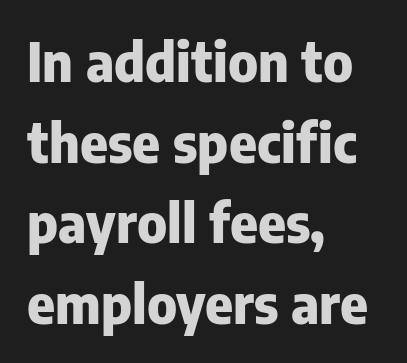
Q: Is the text bold? A: Yes.
Q: Is the text italic (slanted)? A: No, it is upright.
Q: Is the typeface a serif or a sans-serif typeface? A: Sans-serif.
Q: Is the text underlined? A: No.
Q: How is the paragraph aligned? A: Left-aligned.
Q: Is the spacing between letters normal or unusually wide? A: Normal.
Q: Is the spacing between lines tight, normal or loose? A: Normal.
Q: Width (condensed, normal, or wide)? A: Normal.
Q: Stroke contrast? A: Low.
Q: x-height? A: Medium.
Q: Monospaced? A: No.
